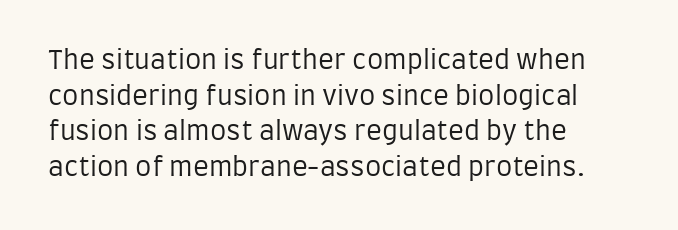
{"italic": "no", "bold": "no", "underline": "no", "align": "left", "line_spacing": "normal", "line_spacing_ratio": 1.37, "letter_spacing": "normal", "letter_spacing_em": 0.0, "glyph_px": 26}
